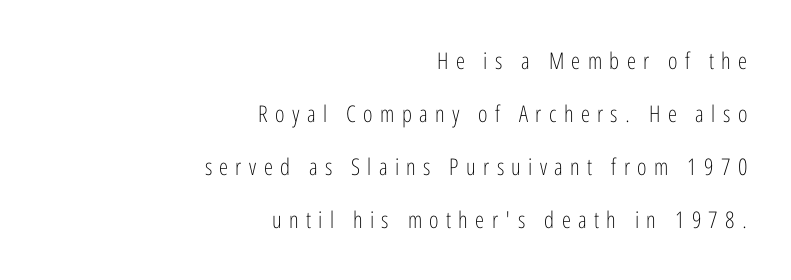
The image shows 23 px text type, upright; set right-aligned, loose line spacing (2.31x), unusually wide letter spacing (+0.32 em), not underlined.
